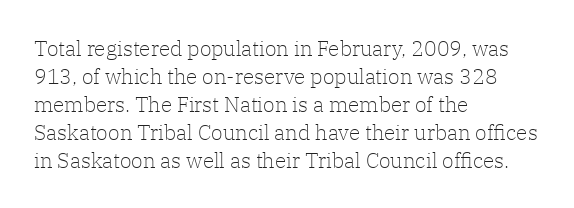
The image shows 21 px text type, upright; set left-aligned, normal line spacing (1.33x), normal letter spacing, not underlined.
